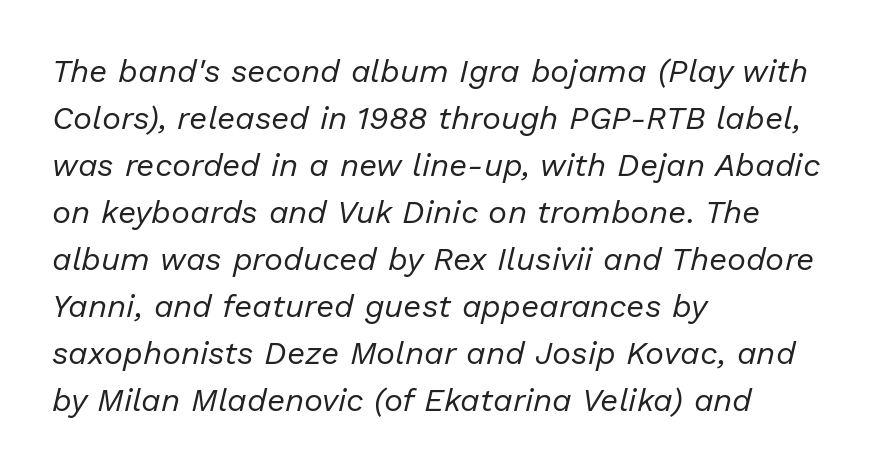
The strokes are not fattened; the text isn't bold. Underline: absent. Casual observation: everything's shoved over to the left. The rendering uses natural spacing where letterforms have individual widths.
